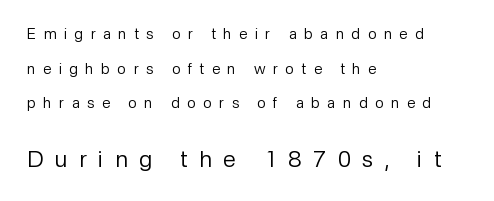
Q: Is the text bold? A: No.
Q: Is the text italic (slanted)? A: No, it is upright.
Q: Is the text underlined? A: No.
Q: How is the paragraph aligned? A: Left-aligned.
Q: Is the spacing between letters normal or unusually wide? A: Unusually wide.
Q: Is the spacing between lines tight, normal or loose? A: Loose.
Q: Which block of text is set in a larger size, the first (top) or the second (bottom)? A: The second (bottom) one.
